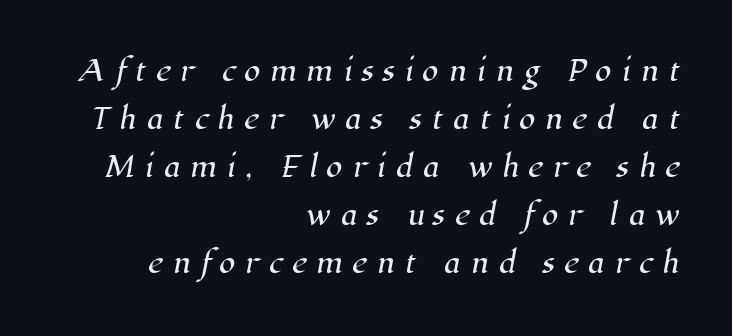
The image shows 27 px text type; set right-aligned, line spacing 1.78x, unusually wide letter spacing (+0.33 em), not underlined.
